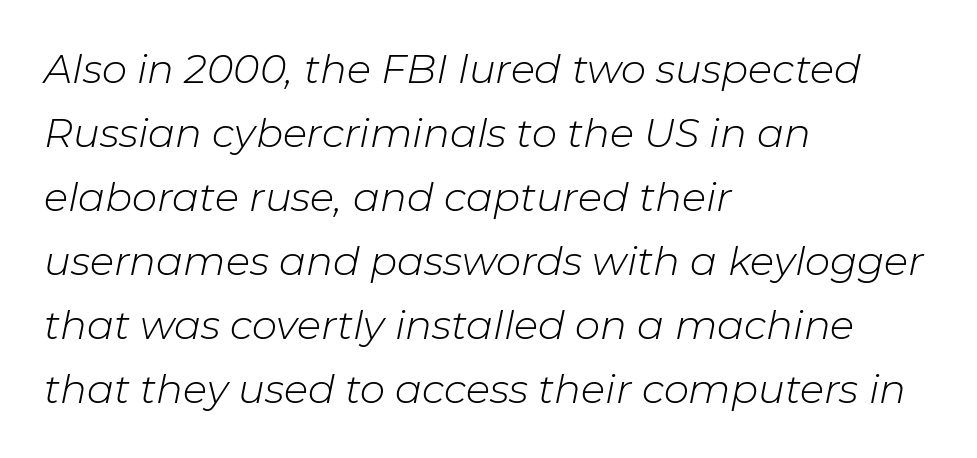
Q: Is the text bold? A: No.
Q: Is the text italic (slanted)? A: Yes, it leans right by about 11 degrees.
Q: Is the text underlined? A: No.
Q: How is the paragraph aligned? A: Left-aligned.
Q: Is the spacing between letters normal or unusually wide? A: Normal.
Q: Is the spacing between lines tight, normal or loose? A: Normal.
Q: Width (condensed, normal, or wide)? A: Normal.
Q: Stroke contrast? A: Low.
Q: x-height? A: Medium.
Q: Monospaced? A: No.
